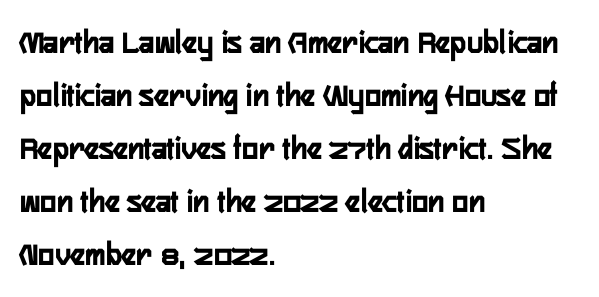
{"serif": "no", "italic": "no", "bold": "yes", "weight": "semibold", "width": "condensed", "stroke_contrast": "low", "x_height": "medium", "monospaced": "no", "underline": "no", "align": "left", "line_spacing": "normal", "line_spacing_ratio": 1.56, "letter_spacing": "normal", "letter_spacing_em": 0.0, "glyph_px": 34}
